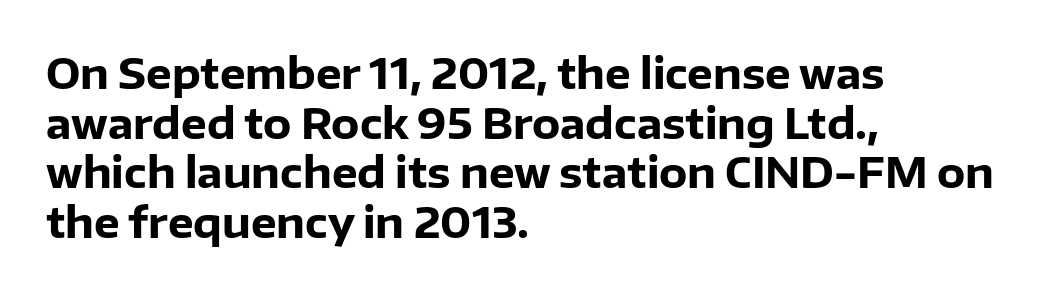
This rendering features lettering with no underline. Vertical strokes here are truly vertical. Varying glyph widths throughout — classic text-font behaviour. Here the glyphs are tracked normally, forming tight word shapes. Line starts are locked; line ends wander.
